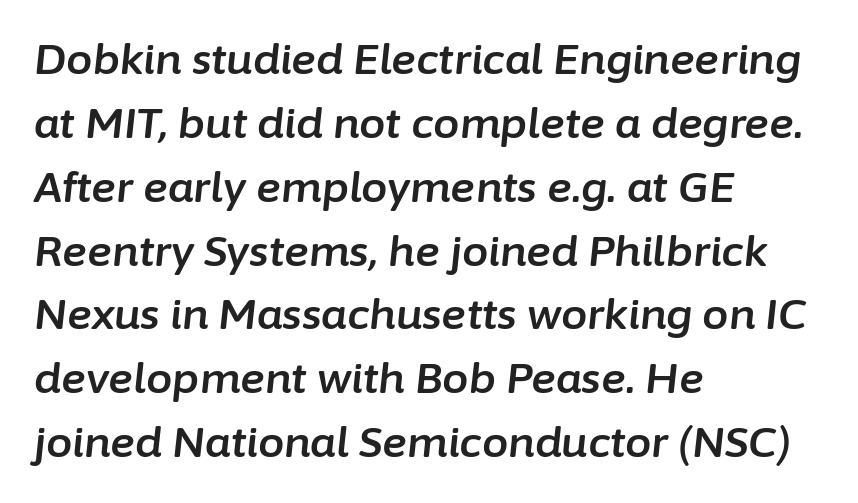
{"italic": "yes", "lean": "right", "slant_degrees": 6, "width": "normal", "stroke_contrast": "low", "x_height": "medium", "monospaced": "no", "underline": "no", "align": "left", "line_spacing": "normal", "line_spacing_ratio": 1.52, "letter_spacing": "normal", "letter_spacing_em": 0.0, "glyph_px": 42}
